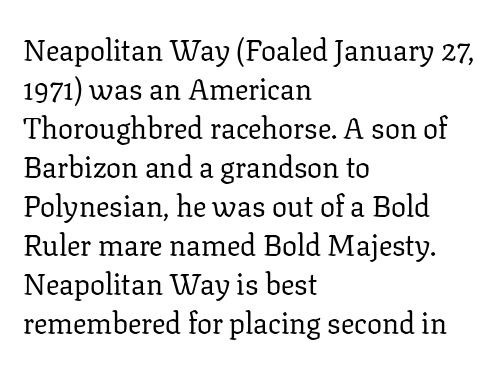
The image shows 30 px regular-weight serif type, upright; set left-aligned, normal line spacing (1.3x), normal letter spacing, not underlined; low stroke contrast and a medium x-height.
